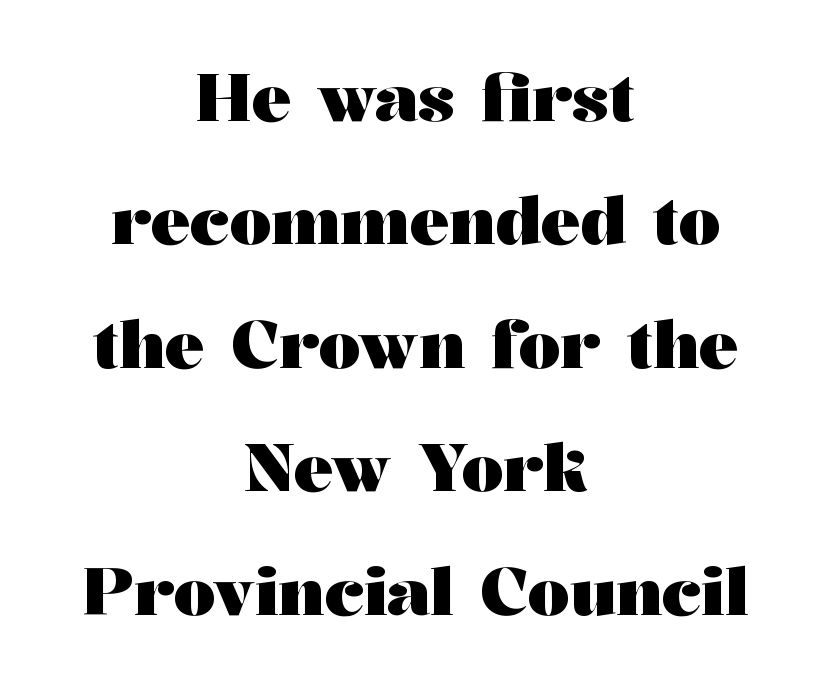
The rendering shows small feet on the letterforms — a serif design. The lines in this sample share a center point and differ in where they start and stop. Nope, not italic — everything's standing straight. These lines keep a tight, regular rhythm from letter to letter. Bare-footed words on every line. Each letter keeps its own natural width here, so spacing adapts to shape.
